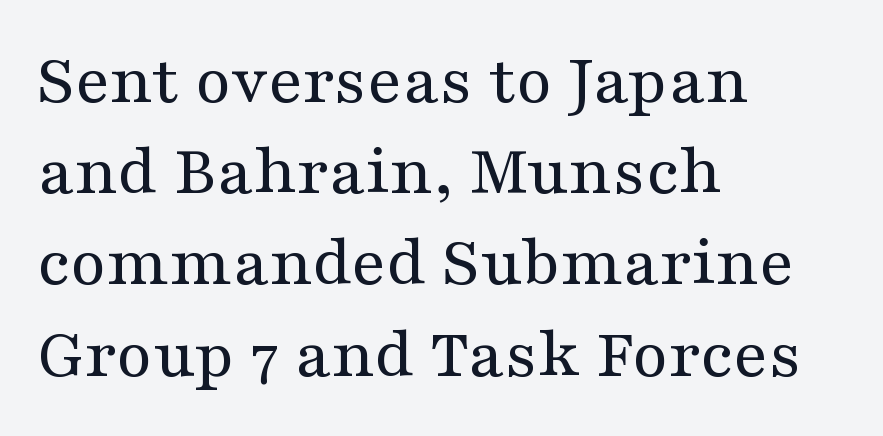
{"serif": "yes", "italic": "no", "bold": "no", "weight": "regular", "width": "wide", "stroke_contrast": "medium", "x_height": "medium", "monospaced": "no", "underline": "no", "align": "left", "line_spacing": "normal", "line_spacing_ratio": 1.25, "letter_spacing": "normal", "letter_spacing_em": 0.0, "glyph_px": 73}
